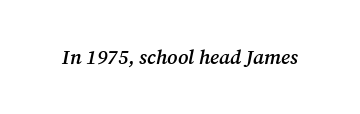
The image shows 20 px text type, italic (leaning right); set normal letter spacing, not underlined.
